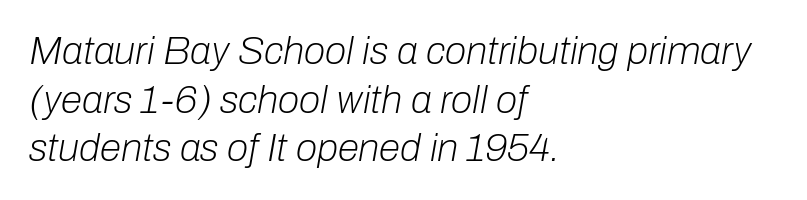
The image shows 39 px light type, italic (leaning right); set left-aligned, normal line spacing (1.25x), normal letter spacing, not underlined; low stroke contrast and a medium x-height.
